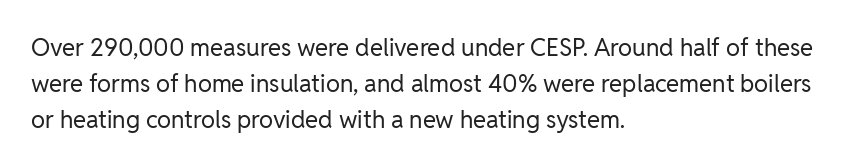
The setting favours the left margin, as ordinary paragraphs usually do. Upright lettering throughout. Letter spacing: default. No chunkiness to these letters — they're not bold.
